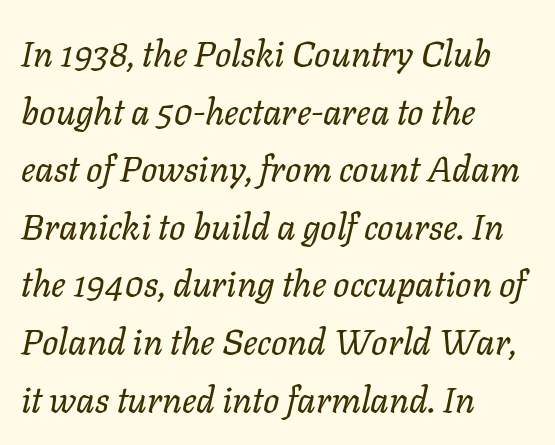
Q: Is the text bold? A: No.
Q: Is the text italic (slanted)? A: Yes, it leans right by about 11 degrees.
Q: Is the text underlined? A: No.
Q: How is the paragraph aligned? A: Left-aligned.
Q: Is the spacing between letters normal or unusually wide? A: Normal.
Q: Is the spacing between lines tight, normal or loose? A: Normal.
Q: Width (condensed, normal, or wide)? A: Normal.
Q: Stroke contrast? A: Low.
Q: x-height? A: Medium.
Q: Monospaced? A: No.
